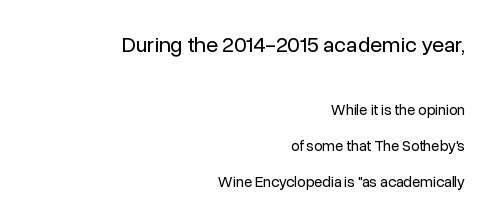
Is this a heavy cut? Hardly; it is regular or lighter. Look at the tracking — it's just the regular setting, nothing added. The specimen reads as upright at a glance. The letters in the upper block stand taller than those in the block below.
